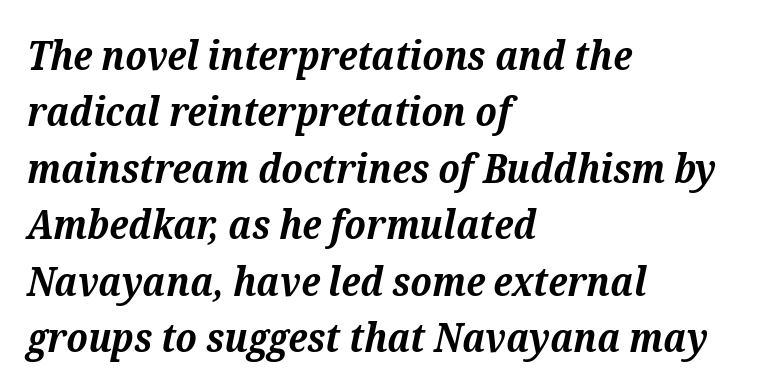
{"serif": "yes", "italic": "yes", "lean": "right", "slant_degrees": 12, "bold": "yes", "weight": "bold", "width": "normal", "stroke_contrast": "medium", "x_height": "medium", "monospaced": "no", "underline": "no", "align": "left", "line_spacing": "normal", "line_spacing_ratio": 1.41, "letter_spacing": "normal", "letter_spacing_em": 0.0, "glyph_px": 40}
